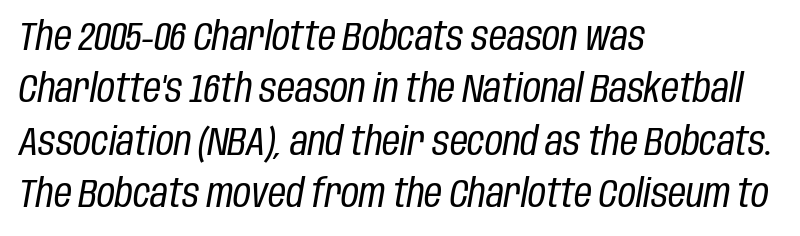
The image shows 39 px regular-weight, condensed type, italic (leaning right); set left-aligned, normal line spacing (1.34x), normal letter spacing, not underlined; low stroke contrast and a large x-height.
